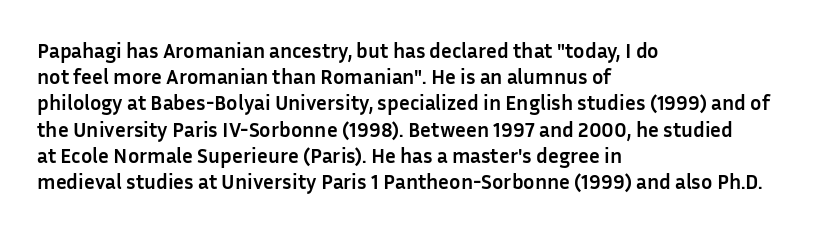
Q: Is the text bold? A: Yes.
Q: Is the text italic (slanted)? A: No, it is upright.
Q: Is the text underlined? A: No.
Q: How is the paragraph aligned? A: Left-aligned.
Q: Is the spacing between letters normal or unusually wide? A: Normal.
Q: Is the spacing between lines tight, normal or loose? A: Normal.
